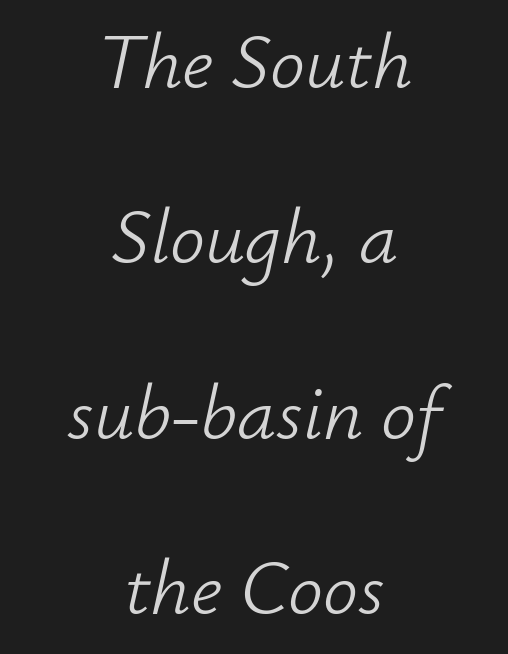
{"italic": "yes", "lean": "right", "slant_degrees": 12, "bold": "no", "weight": "light", "width": "normal", "stroke_contrast": "low", "x_height": "small", "monospaced": "no", "underline": "no", "align": "center", "line_spacing": "loose", "line_spacing_ratio": 2.25, "letter_spacing": "normal", "letter_spacing_em": 0.0, "glyph_px": 78}
